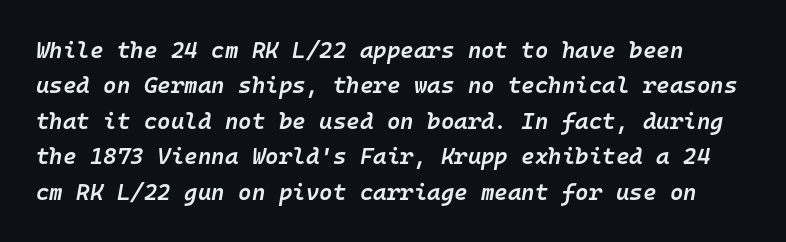
The image shows 23 px text type, italic (leaning right); set normal line spacing (1.54x), normal letter spacing, not underlined.
